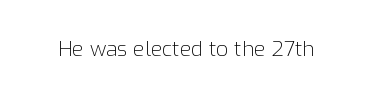
The image shows 21 px text type, upright; set normal letter spacing, not underlined.
